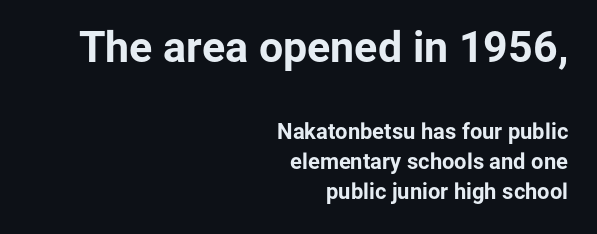
{"serif": "no", "italic": "no", "bold": "yes", "weight": "bold", "width": "normal", "stroke_contrast": "low", "x_height": "medium", "monospaced": "no", "underline": "no", "align": "right", "line_spacing": "normal", "line_spacing_ratio": 1.36, "letter_spacing": "normal", "letter_spacing_em": 0.0, "larger_block": "first", "size_ratio": 1.95, "glyph_px": 43}
